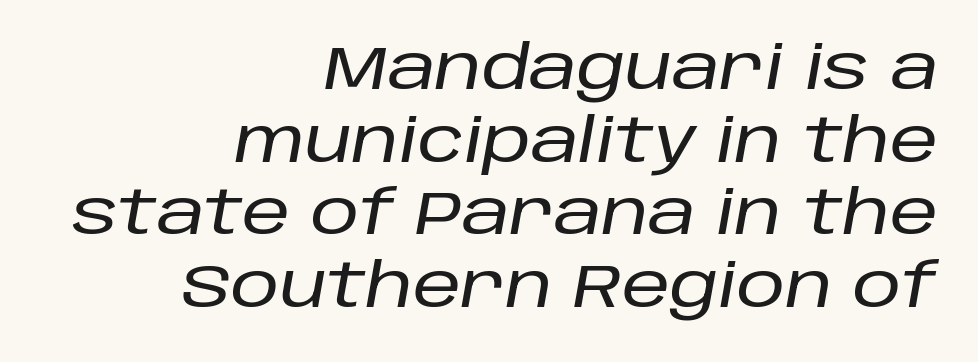
Q: Is the text italic (slanted)? A: Yes, it leans right by about 10 degrees.
Q: Is the text underlined? A: No.
Q: How is the paragraph aligned? A: Right-aligned.
Q: Is the spacing between letters normal or unusually wide? A: Normal.
Q: Width (condensed, normal, or wide)? A: Normal.
Q: Stroke contrast? A: Low.
Q: x-height? A: Large.
Q: Monospaced? A: No.
